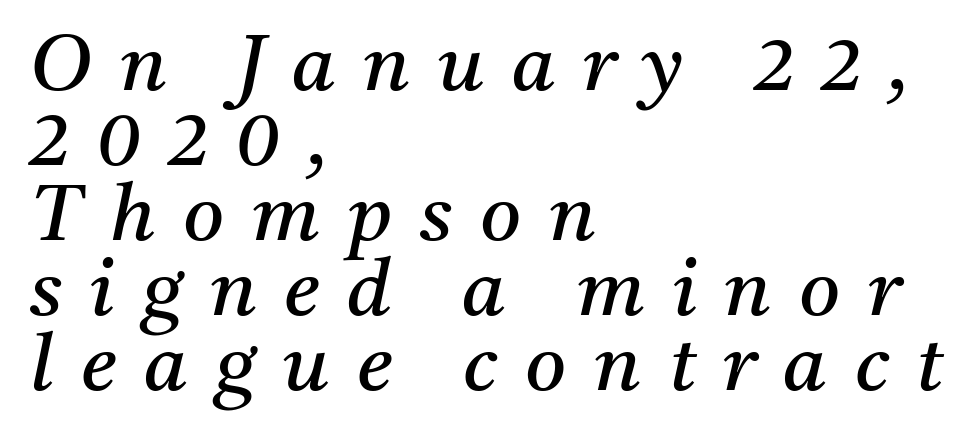
The image shows 79 px regular-weight serif type, italic (leaning right); set left-aligned, tight line spacing (0.95x), unusually wide letter spacing (+0.35 em), not underlined; medium stroke contrast and a medium x-height.
